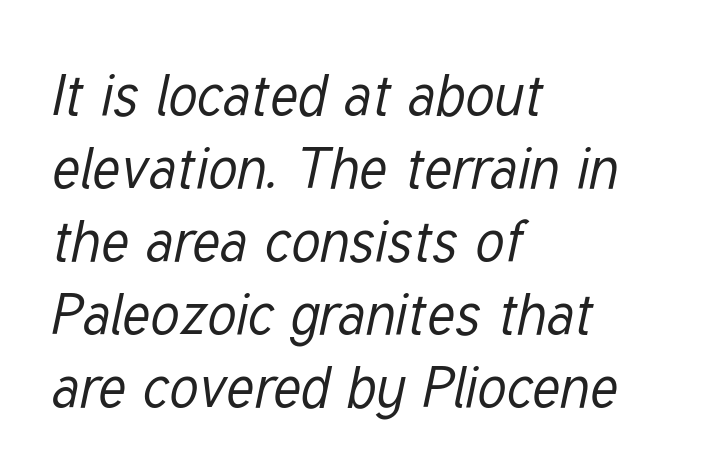
An italicized treatment has been applied to the whole sample. These lines are rendered in a variable-pitch font. Standard letterfit; no display-style spreading of the glyphs. The letters look calm and open, with moderate or lighter stems. Just letters on the line, the space beneath them empty. A student would call this left alignment; a typographer would say flush left, rag right.
